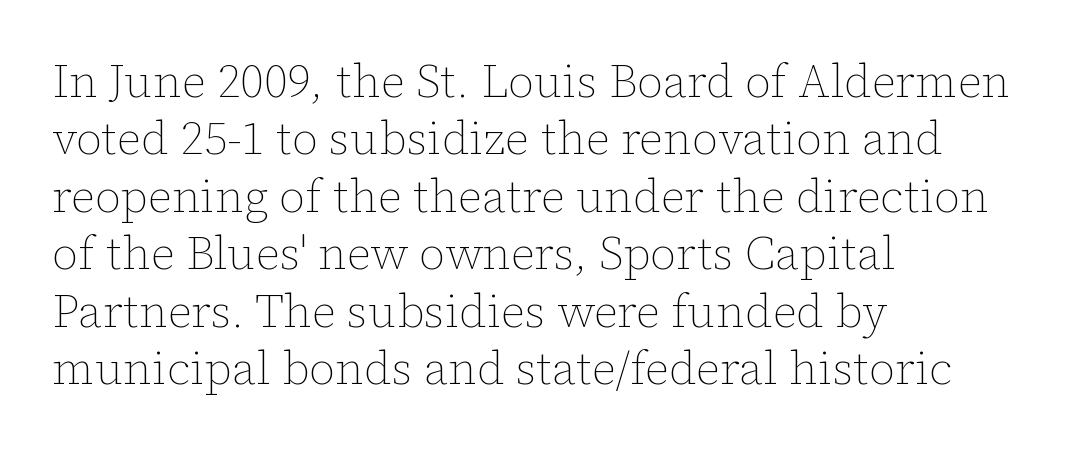
The image shows 46 px thin type, upright; set left-aligned, normal line spacing (1.25x), normal letter spacing, not underlined; low stroke contrast and a medium x-height.
